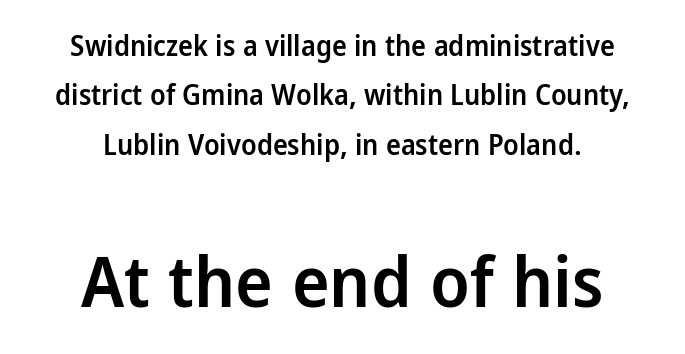
Q: Is the text bold? A: Semi-bold.
Q: Is the text italic (slanted)? A: No, it is upright.
Q: Is the typeface a serif or a sans-serif typeface? A: Sans-serif.
Q: Is the text underlined? A: No.
Q: How is the paragraph aligned? A: Centered.
Q: Is the spacing between letters normal or unusually wide? A: Normal.
Q: Which block of text is set in a larger size, the first (top) or the second (bottom)? A: The second (bottom) one.
Q: Width (condensed, normal, or wide)? A: Normal.
Q: Stroke contrast? A: Low.
Q: x-height? A: Medium.
Q: Monospaced? A: No.
